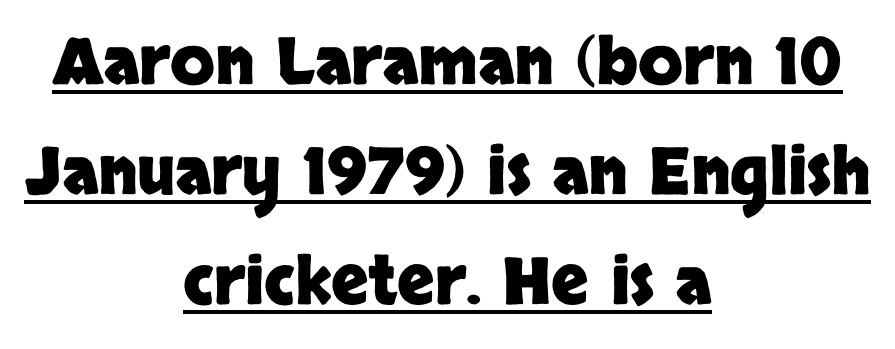
{"serif": "no", "italic": "no", "bold": "yes", "weight": "heavy", "width": "normal", "stroke_contrast": "low", "x_height": "large", "monospaced": "no", "underline": "yes", "align": "center", "line_spacing": "normal", "line_spacing_ratio": 1.69, "letter_spacing": "normal", "letter_spacing_em": 0.0, "glyph_px": 65}
